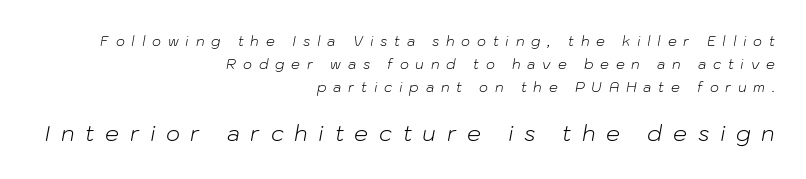
{"italic": "yes", "lean": "right", "slant_degrees": 10, "bold": "no", "underline": "no", "align": "right", "line_spacing": "normal", "line_spacing_ratio": 1.65, "letter_spacing": "wide", "letter_spacing_em": 0.48, "larger_block": "second", "size_ratio": 1.57, "glyph_px": 22}
